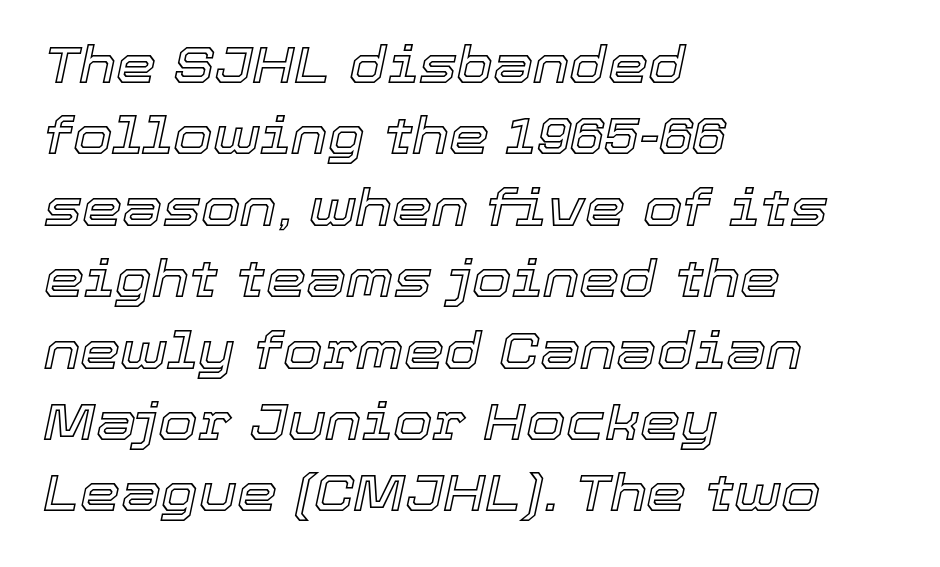
The image shows 51 px text type, italic (leaning right); set left-aligned, normal line spacing (1.4x), normal letter spacing, not underlined; a medium x-height.
